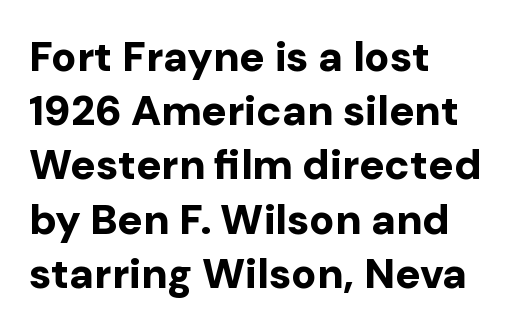
The image shows 42 px bold sans-serif type, upright; set left-aligned, normal line spacing (1.29x), normal letter spacing, not underlined; low stroke contrast and a medium x-height.
